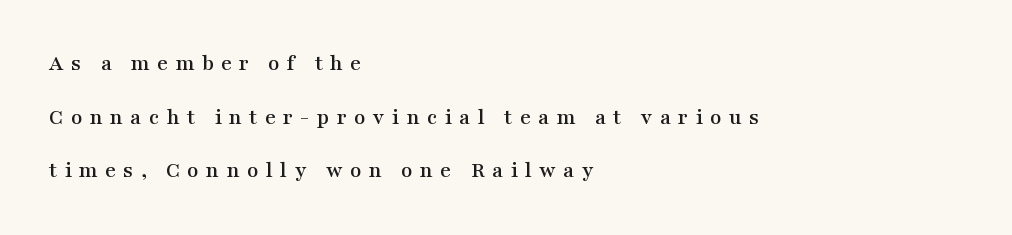
Q: Is the text italic (slanted)? A: No, it is upright.
Q: Is the text underlined? A: No.
Q: How is the paragraph aligned? A: Left-aligned.
Q: Is the spacing between letters normal or unusually wide? A: Unusually wide.
Q: Is the spacing between lines tight, normal or loose? A: Loose.
